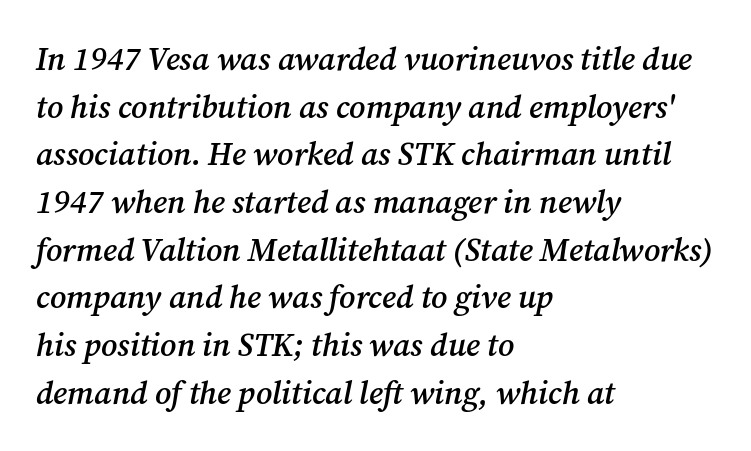
The image shows 32 px semibold serif type, italic (leaning right); set left-aligned, normal line spacing (1.49x), normal letter spacing, not underlined; medium stroke contrast and a medium x-height.
